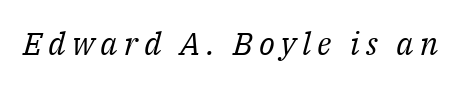
{"serif": "yes", "italic": "yes", "lean": "right", "slant_degrees": 14, "bold": "no", "weight": "regular", "width": "normal", "stroke_contrast": "medium", "x_height": "medium", "monospaced": "no", "underline": "no", "glyph_px": 32}
